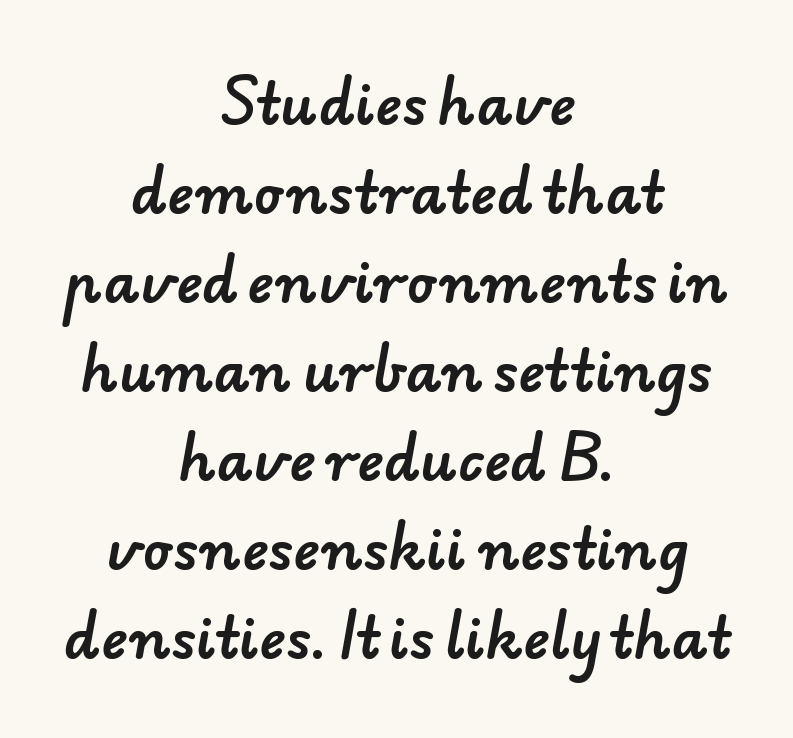
Q: Is the typeface a serif or a sans-serif typeface? A: Sans-serif.
Q: Is the text underlined? A: No.
Q: How is the paragraph aligned? A: Centered.
Q: Is the spacing between letters normal or unusually wide? A: Normal.
Q: Is the spacing between lines tight, normal or loose? A: Normal.
Q: Width (condensed, normal, or wide)? A: Normal.
Q: Stroke contrast? A: Low.
Q: x-height? A: Small.
Q: Monospaced? A: No.
